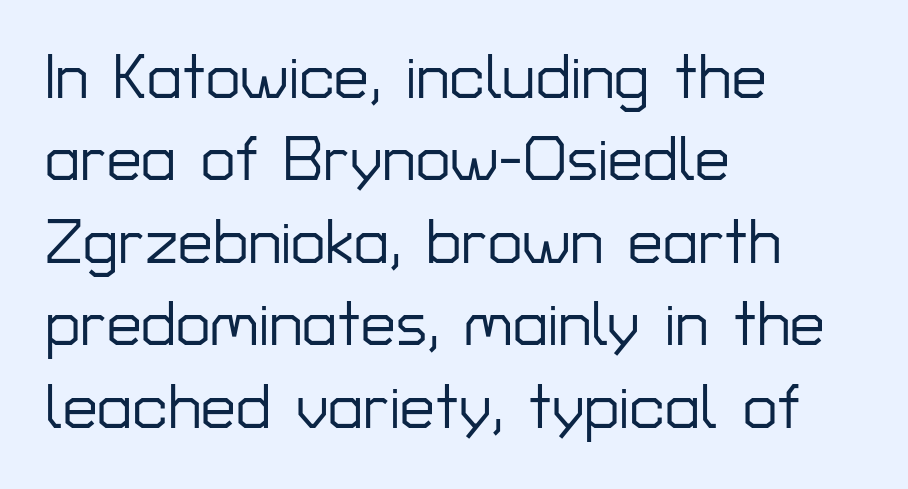
Q: Is the text italic (slanted)? A: No, it is upright.
Q: Is the typeface a serif or a sans-serif typeface? A: Sans-serif.
Q: Is the text underlined? A: No.
Q: How is the paragraph aligned? A: Left-aligned.
Q: Is the spacing between letters normal or unusually wide? A: Normal.
Q: Is the spacing between lines tight, normal or loose? A: Normal.
Q: Width (condensed, normal, or wide)? A: Normal.
Q: Stroke contrast? A: Low.
Q: x-height? A: Medium.
Q: Monospaced? A: No.
